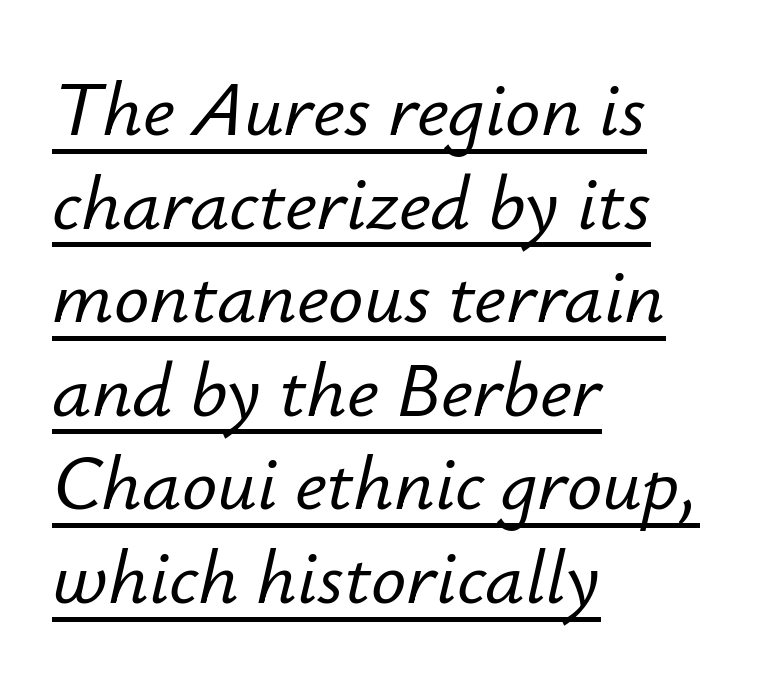
The image shows 78 px text type, italic (leaning right); set left-aligned, line spacing 1.2x, normal letter spacing, underlined; low stroke contrast and a small x-height.
